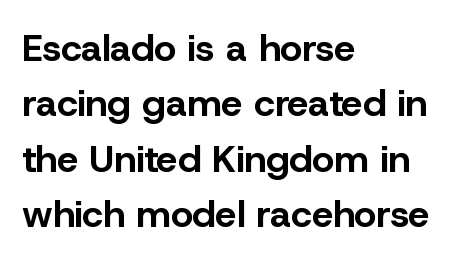
Q: Is the text bold? A: Yes.
Q: Is the text italic (slanted)? A: No, it is upright.
Q: Is the typeface a serif or a sans-serif typeface? A: Sans-serif.
Q: Is the text underlined? A: No.
Q: How is the paragraph aligned? A: Left-aligned.
Q: Is the spacing between letters normal or unusually wide? A: Normal.
Q: Is the spacing between lines tight, normal or loose? A: Normal.
Q: Width (condensed, normal, or wide)? A: Normal.
Q: Stroke contrast? A: Low.
Q: x-height? A: Medium.
Q: Monospaced? A: No.
